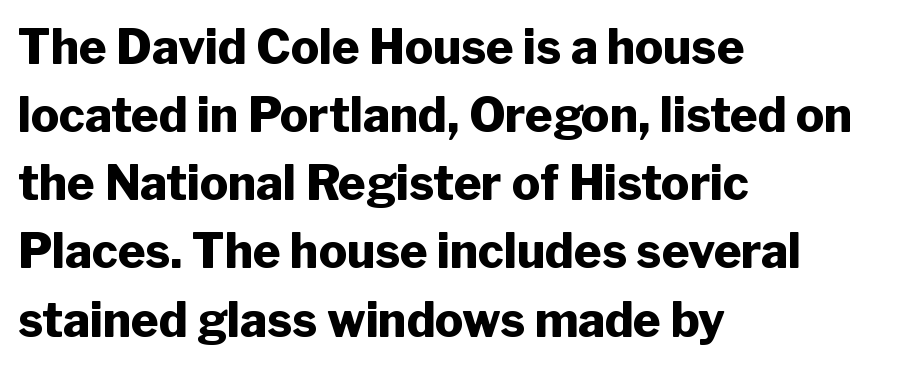
Compared with an ordinary text face, these strokes are far heavier — a full bold. The text was rendered using a sans face with plain stroke endings. All the whitespace from short lines collects on the right. The type sits square on the baseline with zero lean. The rendering uses a moderate line-height, typical for paragraphs.
